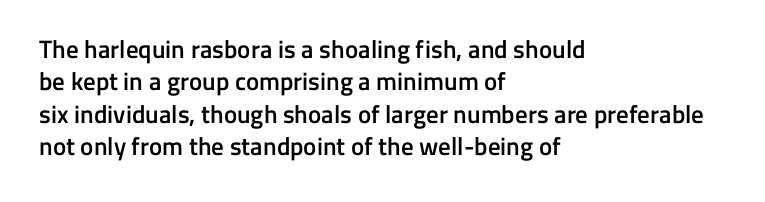
The image shows 25 px text type, upright; set left-aligned, normal line spacing (1.3x), normal letter spacing, not underlined.
